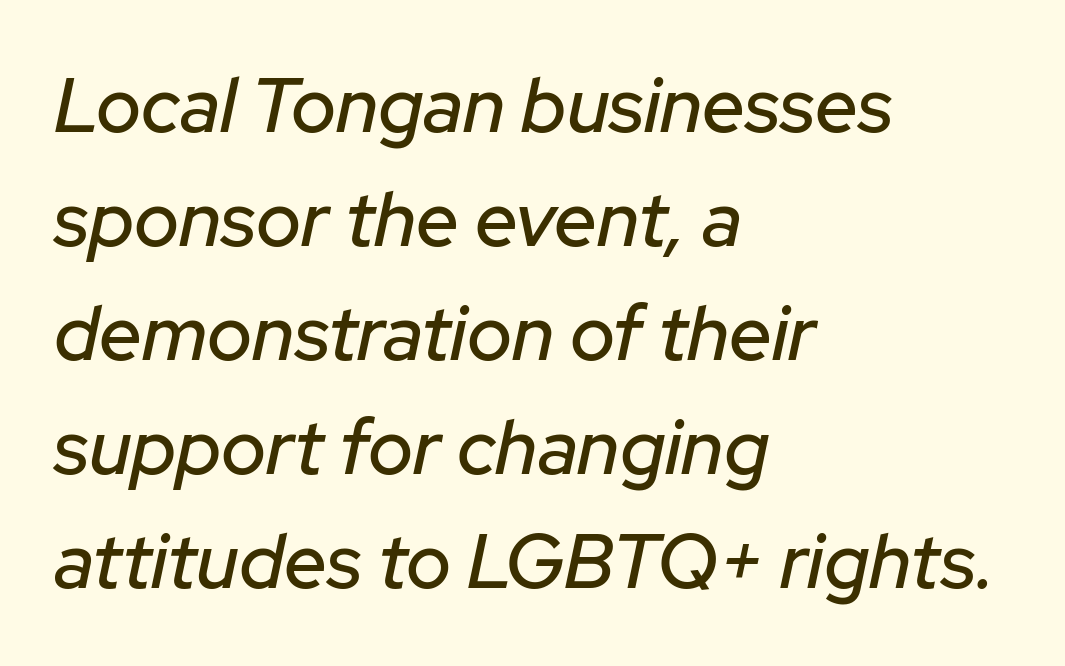
The image shows 76 px text type, italic (leaning right); set left-aligned, normal line spacing (1.5x), normal letter spacing, not underlined; low stroke contrast and a medium x-height.
